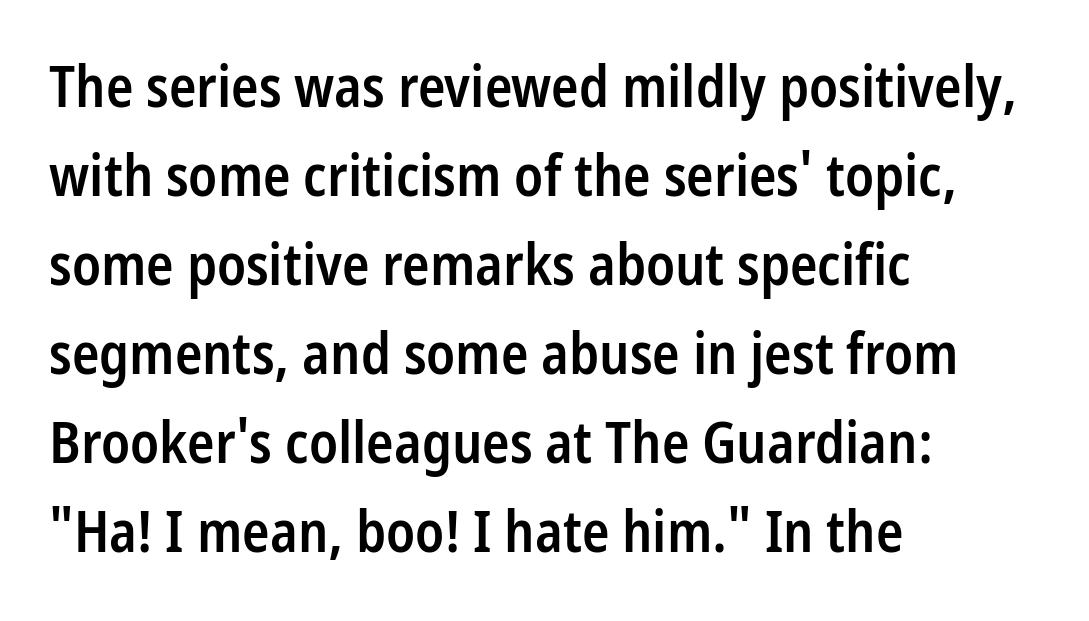
{"serif": "no", "italic": "no", "bold": "semi", "weight": "semibold", "width": "condensed", "stroke_contrast": "low", "x_height": "medium", "monospaced": "no", "underline": "no", "align": "left", "line_spacing": "normal", "line_spacing_ratio": 1.56, "letter_spacing": "normal", "letter_spacing_em": 0.0, "glyph_px": 57}
